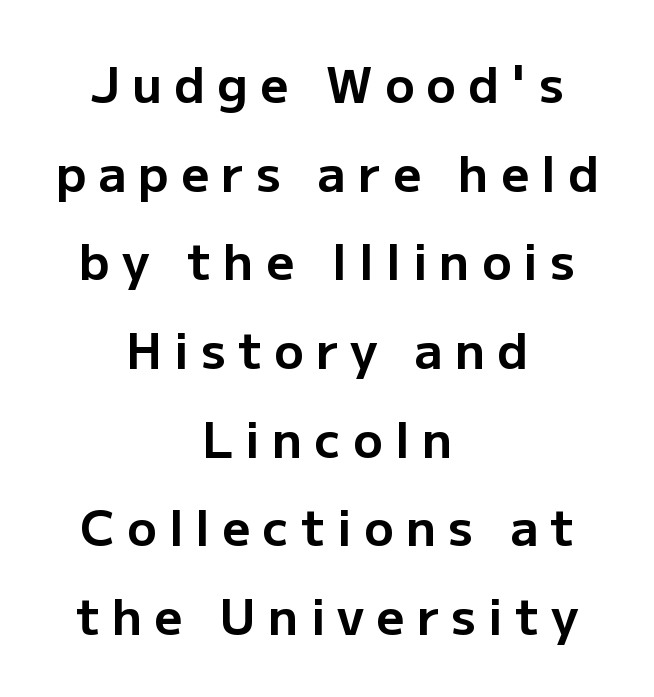
Q: Is the text bold? A: Yes.
Q: Is the text italic (slanted)? A: No, it is upright.
Q: Is the typeface a serif or a sans-serif typeface? A: Sans-serif.
Q: Is the text underlined? A: No.
Q: How is the paragraph aligned? A: Centered.
Q: Is the spacing between letters normal or unusually wide? A: Unusually wide.
Q: Width (condensed, normal, or wide)? A: Normal.
Q: Stroke contrast? A: Low.
Q: x-height? A: Medium.
Q: Monospaced? A: No.
